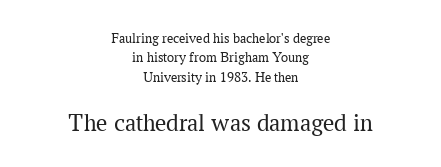
Tracking value appears to be zero — textbook default spacing. Is this a heavy cut? Hardly; it is regular or lighter. The whitespace from short lines is split evenly between both sides. Posture: straight, roman, zero tilt. Check under the words: just untouched page. Regular leading.
